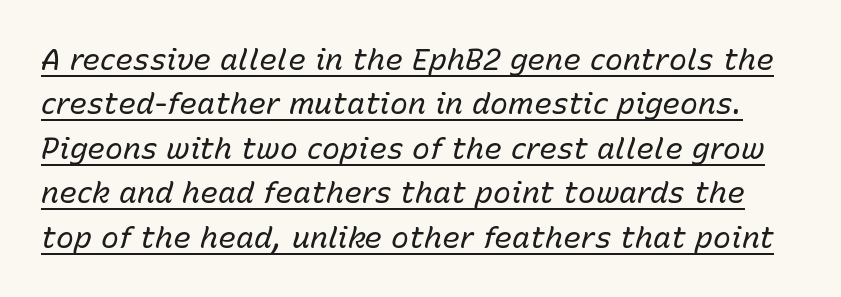
Q: Is the text bold? A: No.
Q: Is the text italic (slanted)? A: Yes, it leans right by about 15 degrees.
Q: Is the text underlined? A: Yes.
Q: Is the spacing between letters normal or unusually wide? A: Normal.
Q: Is the spacing between lines tight, normal or loose? A: Normal.
Q: Width (condensed, normal, or wide)? A: Normal.
Q: Stroke contrast? A: Low.
Q: x-height? A: Medium.
Q: Monospaced? A: No.
